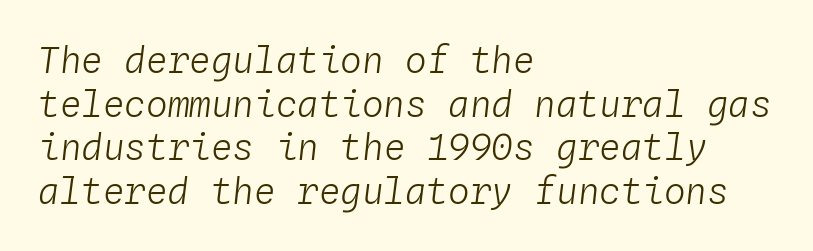
The image shows 36 px light type, italic (leaning right), monospaced; set left-aligned, line spacing 1.21x, normal letter spacing, not underlined; low stroke contrast and a medium x-height.
